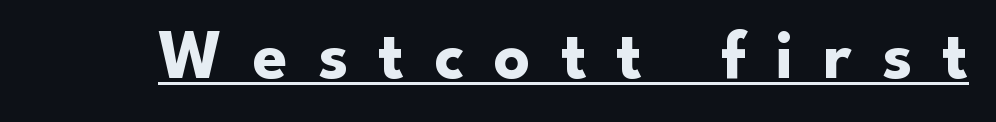
Q: Is the text bold? A: Yes.
Q: Is the text italic (slanted)? A: No, it is upright.
Q: Is the typeface a serif or a sans-serif typeface? A: Sans-serif.
Q: Is the text underlined? A: Yes.
Q: Is the spacing between letters normal or unusually wide? A: Unusually wide.
Q: Width (condensed, normal, or wide)? A: Normal.
Q: Stroke contrast? A: Low.
Q: x-height? A: Small.
Q: Monospaced? A: No.
